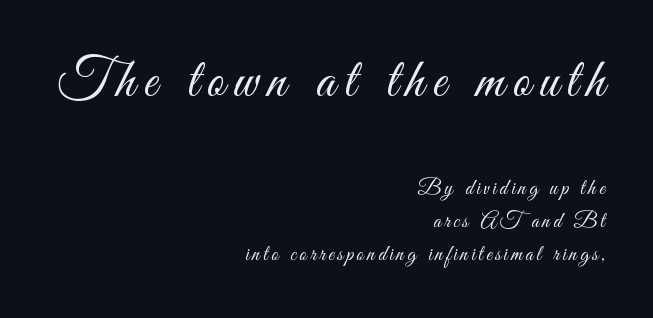
The image shows 55 px light, condensed sans-serif type; set right-aligned, normal line spacing (1.49x), not underlined; the first (top) block is 2.5x larger; medium stroke contrast and a small x-height.
